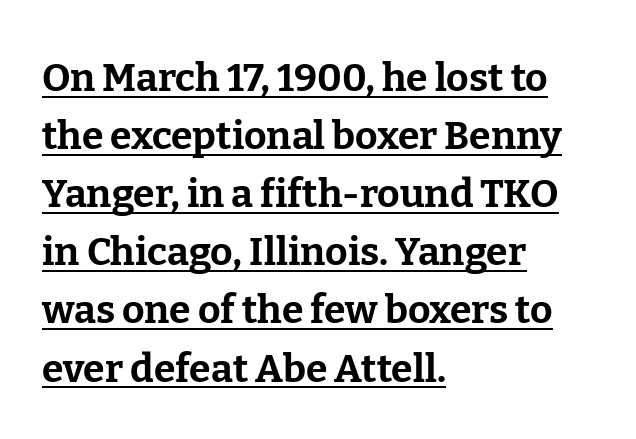
The image shows 39 px bold serif type, upright; set left-aligned, normal line spacing (1.49x), normal letter spacing, underlined; low stroke contrast and a medium x-height.
